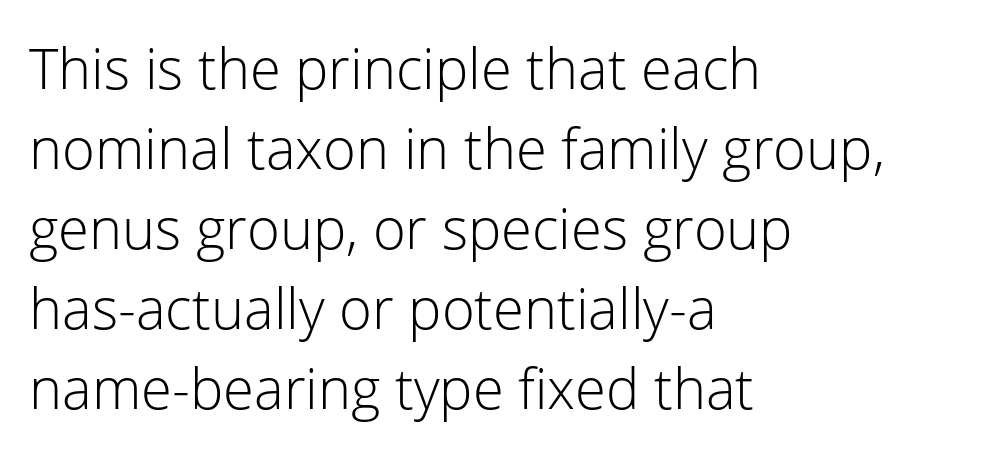
Q: Is the text bold? A: No.
Q: Is the text italic (slanted)? A: No, it is upright.
Q: Is the typeface a serif or a sans-serif typeface? A: Sans-serif.
Q: Is the text underlined? A: No.
Q: How is the paragraph aligned? A: Left-aligned.
Q: Is the spacing between letters normal or unusually wide? A: Normal.
Q: Is the spacing between lines tight, normal or loose? A: Normal.
Q: Width (condensed, normal, or wide)? A: Normal.
Q: Stroke contrast? A: Low.
Q: x-height? A: Medium.
Q: Monospaced? A: No.
